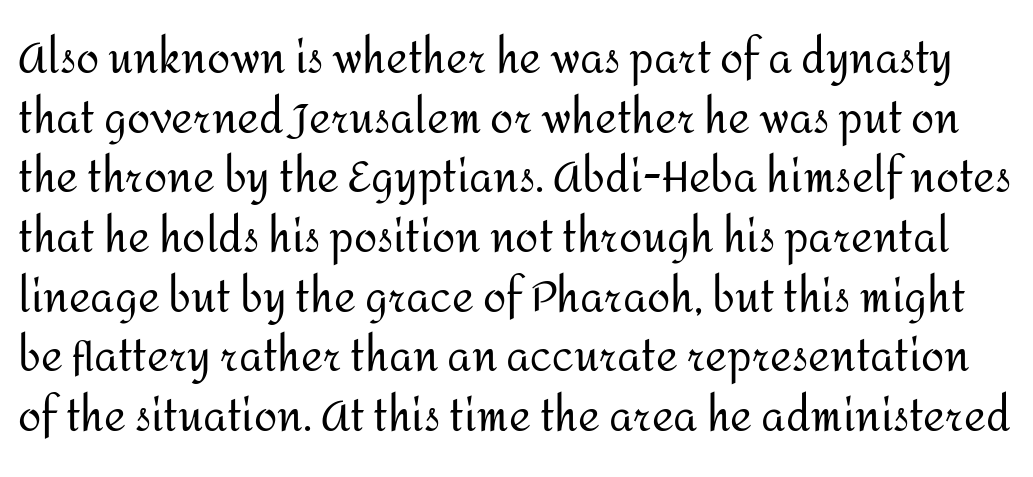
{"serif": "no", "italic": "no", "bold": "no", "weight": "regular", "width": "normal", "stroke_contrast": "medium", "x_height": "medium", "monospaced": "no", "underline": "no", "line_spacing": "normal", "line_spacing_ratio": 1.42, "letter_spacing": "normal", "letter_spacing_em": 0.0, "glyph_px": 42}
